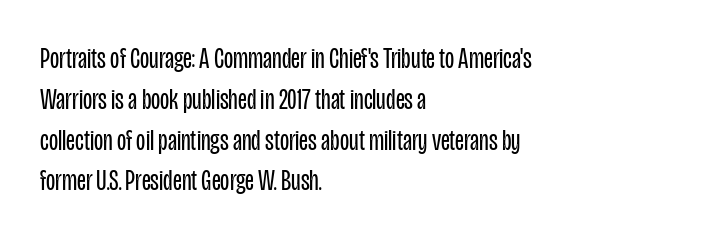
This sample keeps an unexceptional amount of space between lines. Nothing heavy about these letters — not bold at all. The type sits square on the baseline with zero lean. Caption: multi-line text, flush left, ragged right. These lines are rendered in a variable-pitch font. Note: no serifs on the glyphs.
